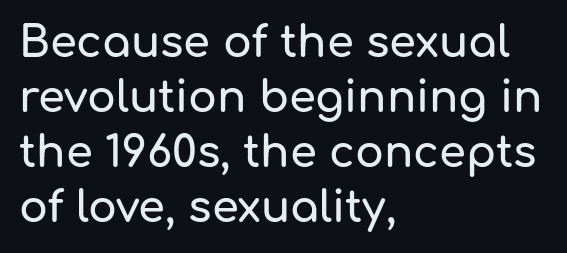
The image shows 43 px sans-serif type, upright; set left-aligned, normal line spacing (1.28x), normal letter spacing, not underlined; low stroke contrast and a medium x-height.
